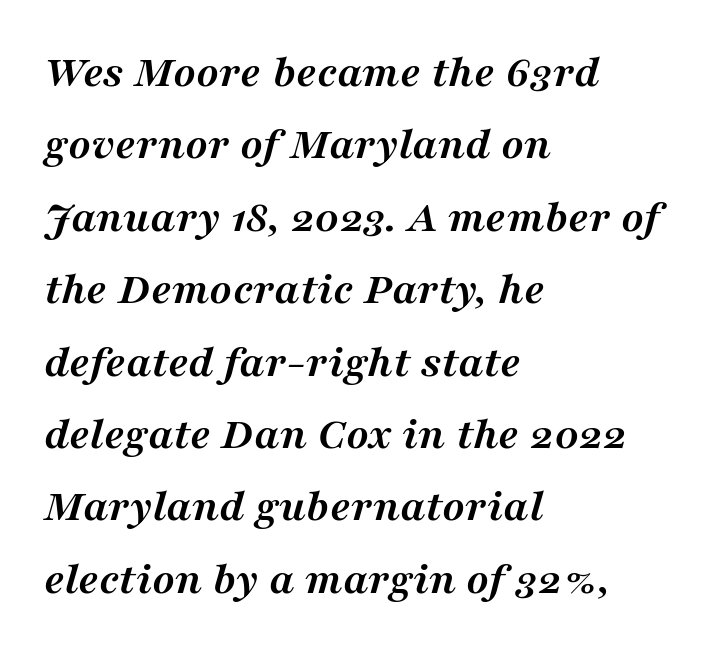
The image shows 47 px semibold serif type, italic (leaning right); set left-aligned, normal line spacing (1.54x), normal letter spacing, not underlined; medium stroke contrast and a medium x-height.
